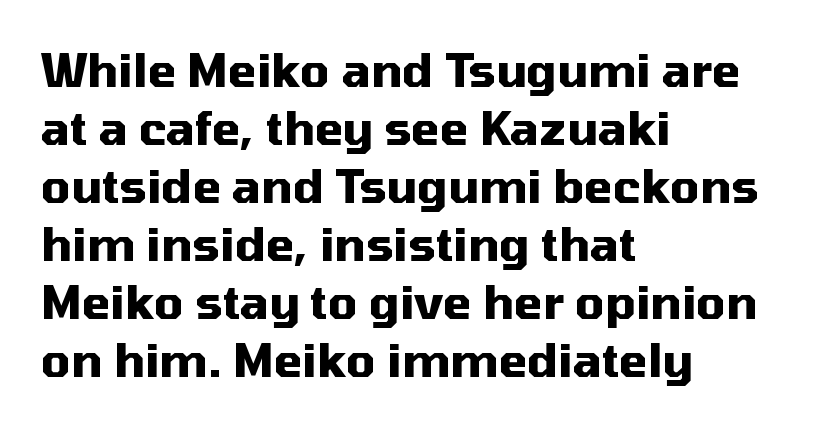
Nope, no serifs anywhere on these letters. Plenty of ink on the page — the face is bold. These lines are set flush left with a ragged right edge. The lettering holds an erect, upright posture throughout. In terms of leading, this rendering sits right in the middle. Decoration check: the copy has no underline.
